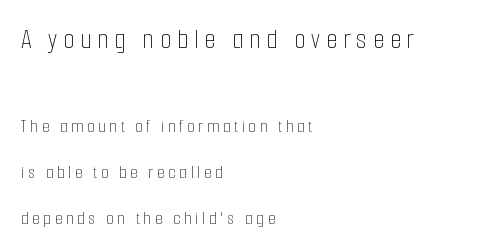
Is there any slant? The stems are plumb. Spacing verdict: proportional, widths tailored to each character. The lines in this sample share a left origin and differ only in where they stop. Decoration check: the copy has no underline. Inter-character spacing is expanded well beyond the font's built-in metrics.
